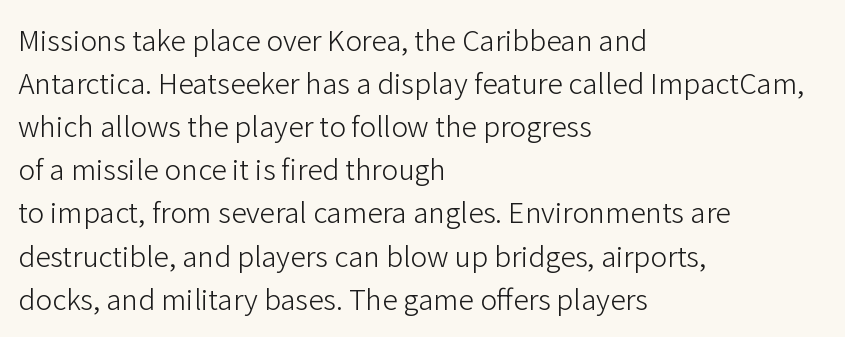
Designer's note — italics off, roman on. Is the letter spacing exaggerated? No — it looks like the ordinary default. The paragraph shown leans on its left margin. Underlining? Definitely not there. Proportional: the letters do not fall into vertical columns. In terms of letterform style, serifs are entirely absent.
